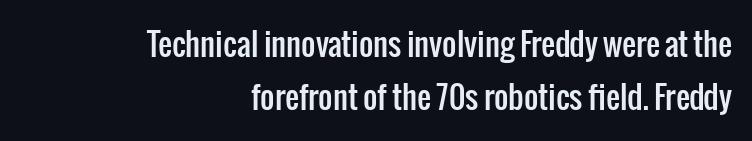
This sample has the flowing, uneven cadence of proportional lettering. These lines stack with their right ends in a neat column. Words float on clear page, feet unadorned. Posture: upright roman. Observe the absence of serifs on each vertical stroke in this sample.
